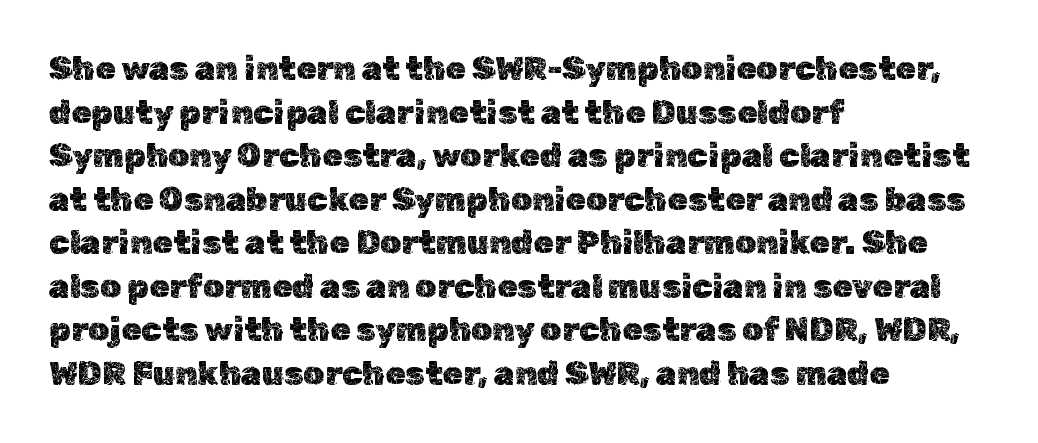
The block of text has a typical density, with ordinary space between rows. Do the letters lean? They stand straight. Clear beneath every line of the passage. The rendering anchors every line to the left-hand side.
